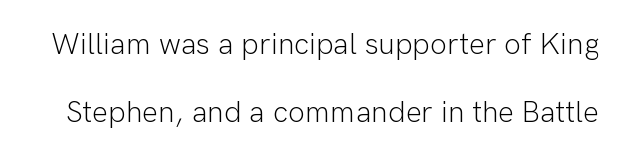
{"serif": "no", "italic": "no", "bold": "no", "weight": "light", "width": "normal", "stroke_contrast": "low", "x_height": "medium", "monospaced": "no", "underline": "no", "line_spacing": "loose", "line_spacing_ratio": 2.28, "letter_spacing": "normal", "letter_spacing_em": 0.0, "glyph_px": 30}
